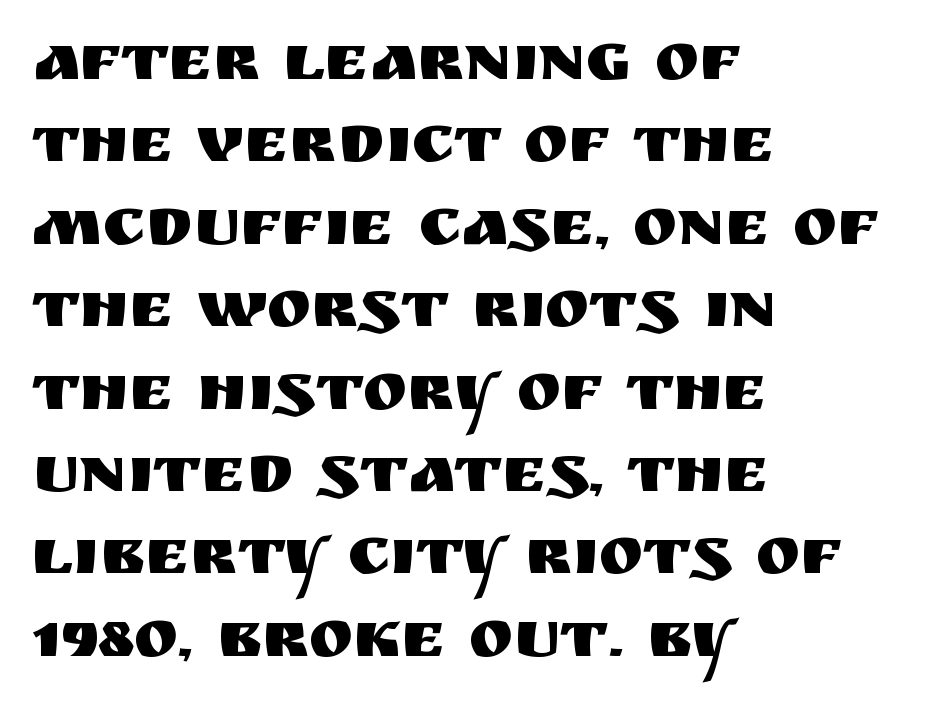
Caption: standard tracking, unaltered. This is roman type, the default non-slanted kind. The characters display no serif detailing; their extremities are plain. Decoration check: the copy has no underline.
